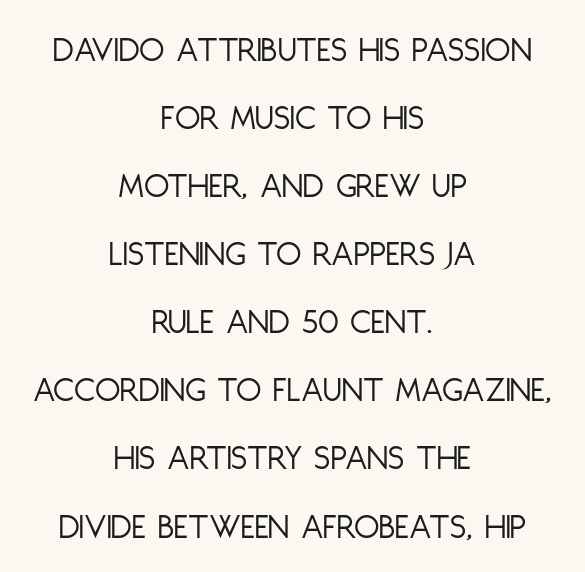
The image shows 37 px light, condensed sans-serif type, upright; set centered, line spacing 1.84x, normal letter spacing, not underlined; low stroke contrast and a large x-height.
